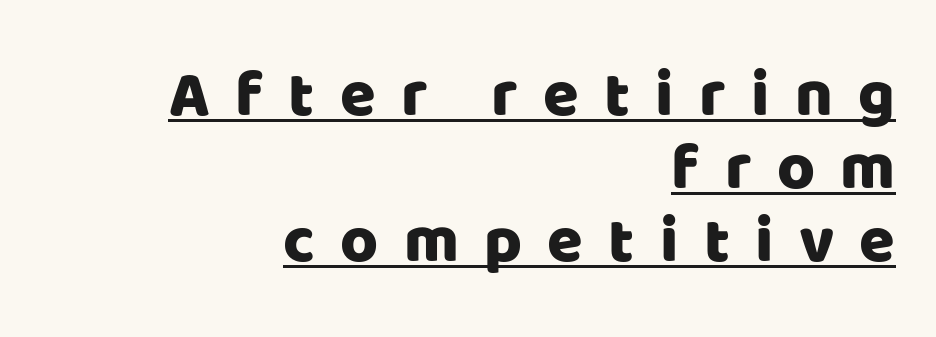
{"serif": "no", "italic": "no", "width": "normal", "stroke_contrast": "low", "x_height": "large", "monospaced": "no", "underline": "yes", "align": "right", "line_spacing": "tight", "line_spacing_ratio": 1.12, "letter_spacing": "wide", "letter_spacing_em": 0.39, "glyph_px": 65}
